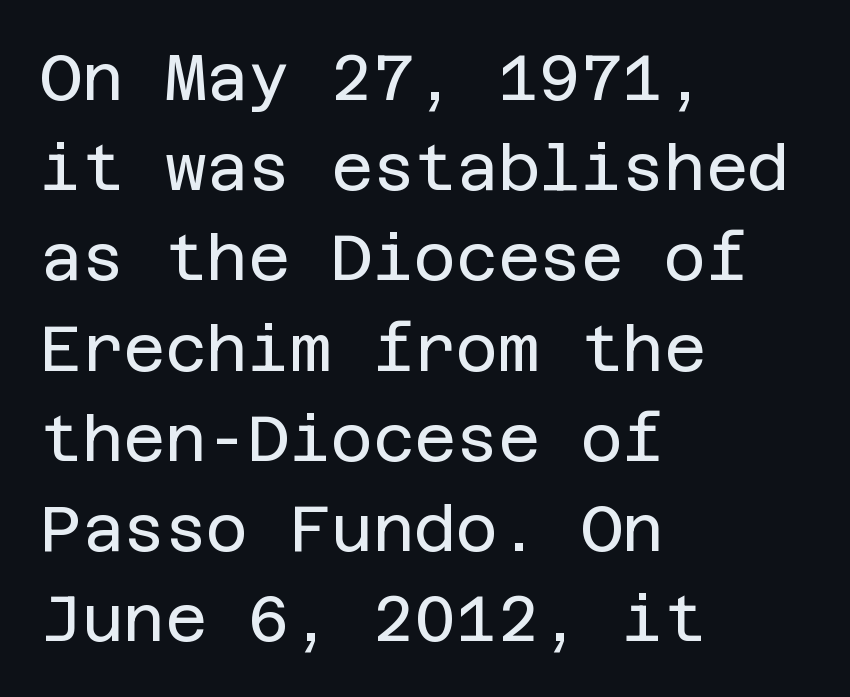
{"serif": "no", "italic": "no", "bold": "no", "weight": "regular", "width": "normal", "stroke_contrast": "low", "x_height": "large", "underline": "no", "align": "left", "line_spacing": "normal", "line_spacing_ratio": 1.41, "letter_spacing": "normal", "letter_spacing_em": 0.0, "glyph_px": 64}
